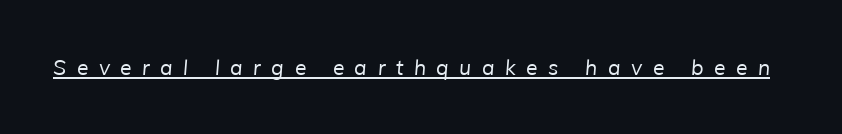
The image shows 21 px text type; set unusually wide letter spacing (+0.5 em), underlined.
